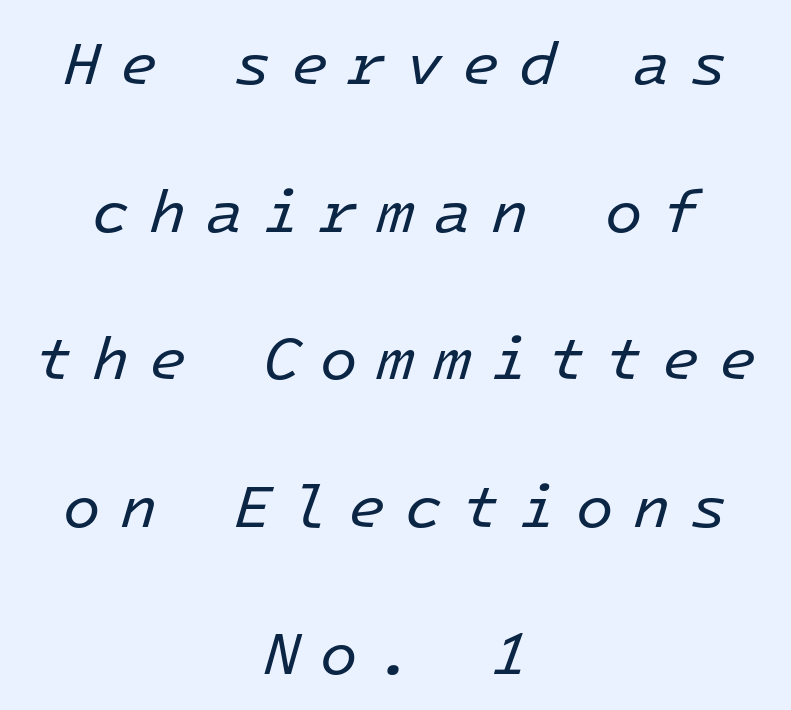
The image shows 61 px regular-weight type, italic (leaning right), monospaced; set centered, loose line spacing (2.42x), unusually wide letter spacing (+0.32 em), not underlined; low stroke contrast and a medium x-height.
